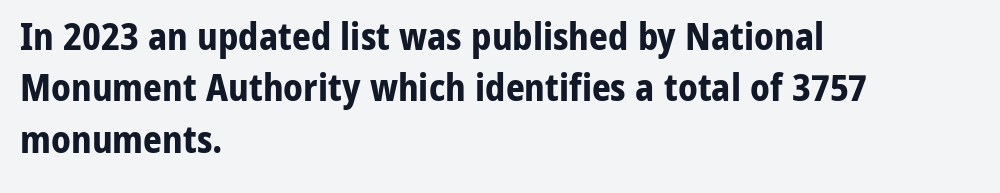
Q: Is the text bold? A: Yes.
Q: Is the text italic (slanted)? A: No, it is upright.
Q: Is the typeface a serif or a sans-serif typeface? A: Sans-serif.
Q: Is the text underlined? A: No.
Q: How is the paragraph aligned? A: Left-aligned.
Q: Is the spacing between letters normal or unusually wide? A: Normal.
Q: Is the spacing between lines tight, normal or loose? A: Normal.
Q: Width (condensed, normal, or wide)? A: Normal.
Q: Stroke contrast? A: Low.
Q: x-height? A: Medium.
Q: Monospaced? A: No.
